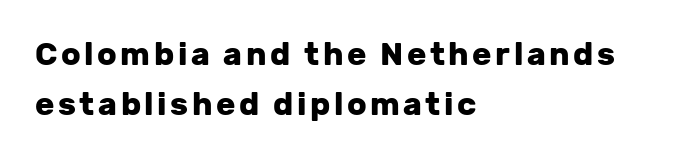
The image shows 32 px heavy sans-serif type, upright; set left-aligned, normal line spacing (1.57x), not underlined; low stroke contrast and a medium x-height.
